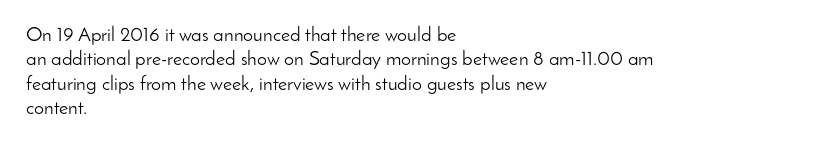
These lines keep a tight, regular rhythm from letter to letter. In CSS terms this would be text-align: left. Weight: in the light-to-regular range. This is roman type, the default non-slanted kind. Decoration check: the copy has no underline.
